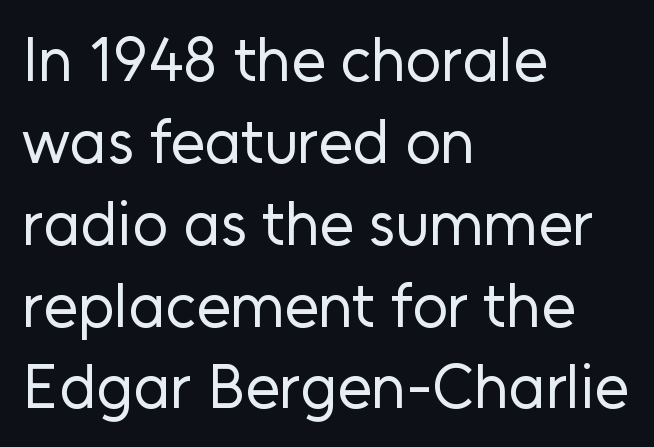
You can tell it's not italic because the verticals are truly vertical. Leftover space on each line is placed entirely after the last word. Words appear dense and cohesive because spacing is normal. Quick note: interline space is typical. The passage shown is typeset with a sans-serif family. The foot of each line stays bare and open.
